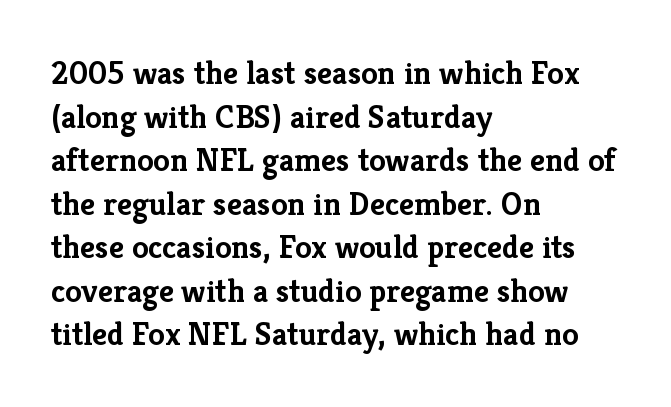
{"serif": "yes", "italic": "no", "bold": "yes", "weight": "semibold", "width": "normal", "stroke_contrast": "low", "x_height": "medium", "monospaced": "no", "underline": "no", "align": "left", "line_spacing": "normal", "line_spacing_ratio": 1.32, "letter_spacing": "normal", "letter_spacing_em": 0.0, "glyph_px": 33}
